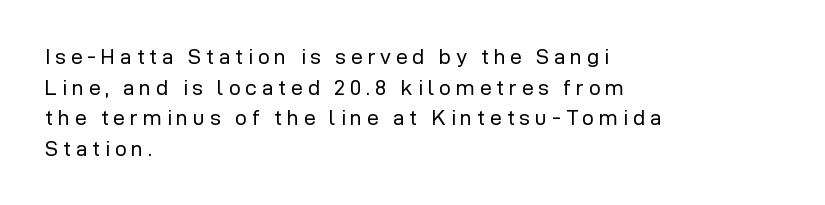
{"italic": "no", "bold": "no", "underline": "no", "align": "left", "line_spacing": "normal", "line_spacing_ratio": 1.46, "letter_spacing": "wide", "letter_spacing_em": 0.23, "glyph_px": 21}
